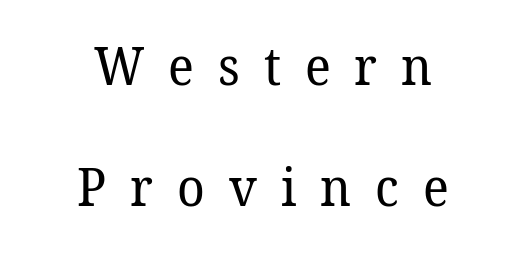
The image shows 52 px regular-weight serif type; set centered, loose line spacing (2.32x), unusually wide letter spacing (+0.46 em), not underlined; low stroke contrast and a medium x-height.
